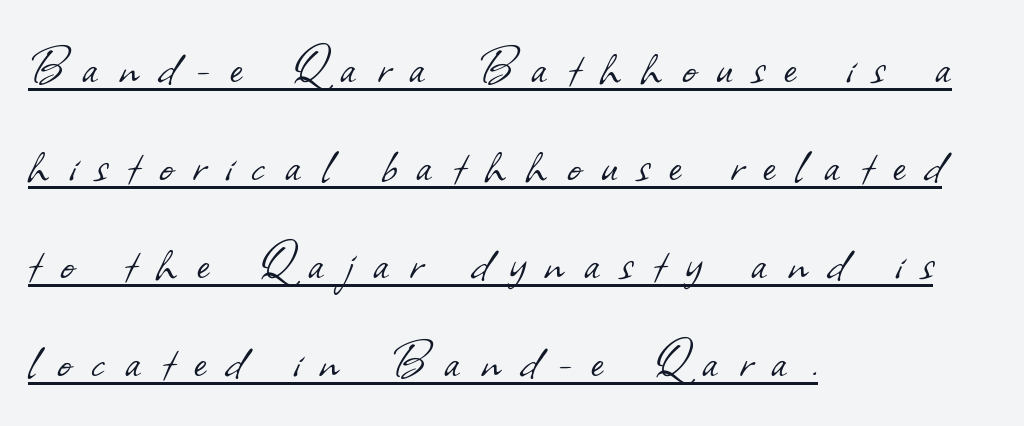
The image shows 59 px light sans-serif type; set left-aligned, normal line spacing (1.66x), unusually wide letter spacing (+0.34 em), underlined; low stroke contrast and a small x-height.
